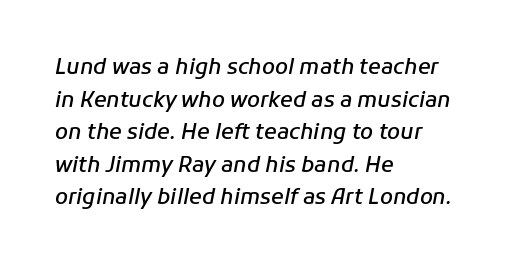
The image shows 21 px text type, italic (leaning right); set left-aligned, normal line spacing (1.55x), normal letter spacing, not underlined.
